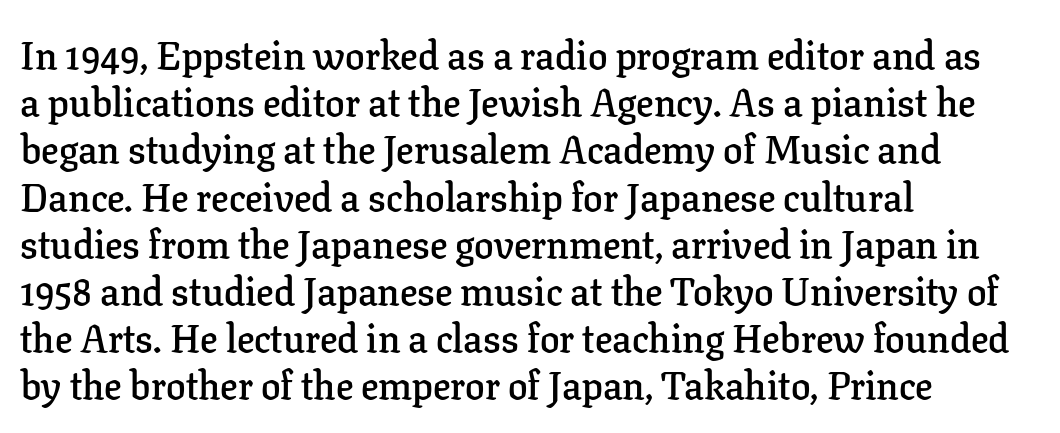
The text block is weighted toward the left margin, trailing off unevenly rightward. This is the regular roman posture of the typeface. The face used here is proportionally spaced, like ordinary book or web type. Small tapered or slab feet sit at the stroke ends, so this counts as serif.
